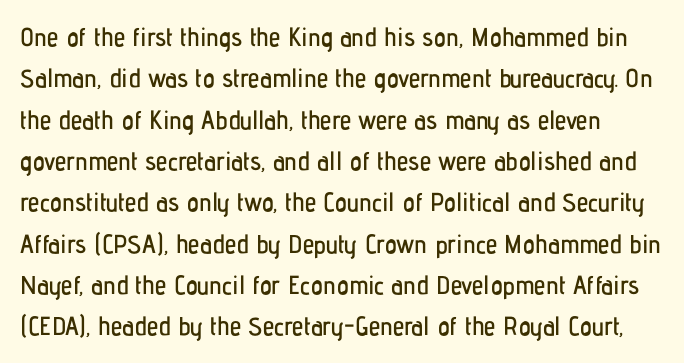
Glance below the letters and you will spot only blank space. The gaps between neighbouring characters are ordinary and unremarkable. Successive baselines arrive at the customary interval. Ordinary non-slanted type is in use.
